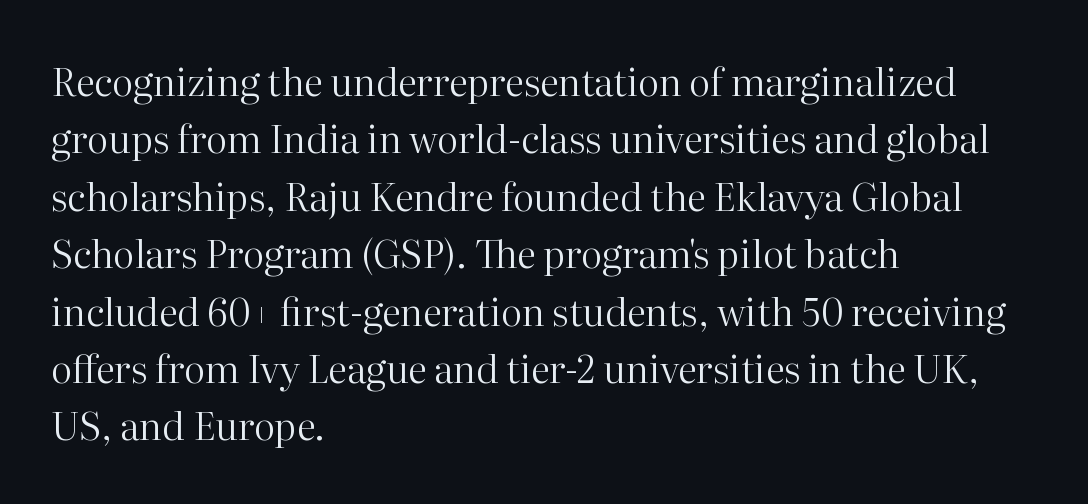
Q: Is the text bold? A: No.
Q: Is the text italic (slanted)? A: No, it is upright.
Q: Is the typeface a serif or a sans-serif typeface? A: Serif.
Q: Is the text underlined? A: No.
Q: How is the paragraph aligned? A: Left-aligned.
Q: Is the spacing between letters normal or unusually wide? A: Normal.
Q: Is the spacing between lines tight, normal or loose? A: Normal.
Q: Width (condensed, normal, or wide)? A: Normal.
Q: Stroke contrast? A: High.
Q: x-height? A: Medium.
Q: Monospaced? A: No.
